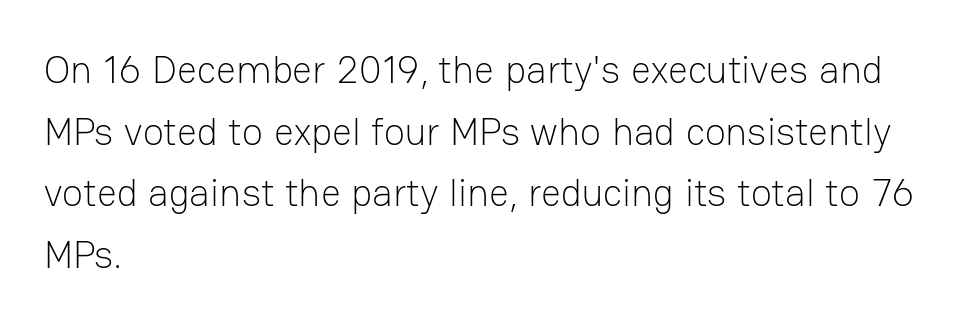
The image shows 39 px light sans-serif type, upright; set left-aligned, normal line spacing (1.58x), normal letter spacing, not underlined; low stroke contrast and a medium x-height.
